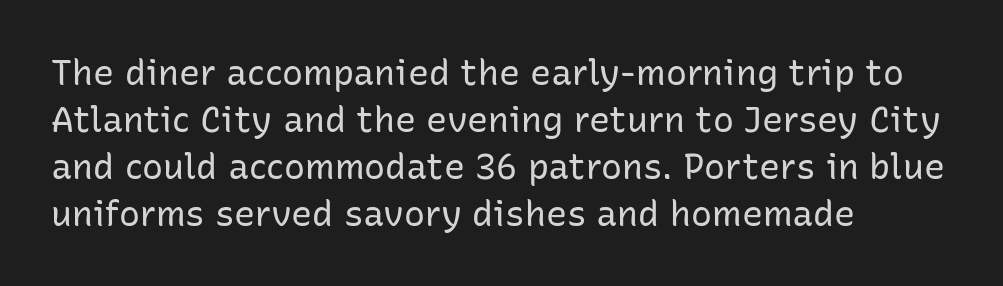
The image shows 35 px regular-weight sans-serif type, upright; set left-aligned, normal line spacing (1.34x), normal letter spacing, not underlined; low stroke contrast and a medium x-height.
